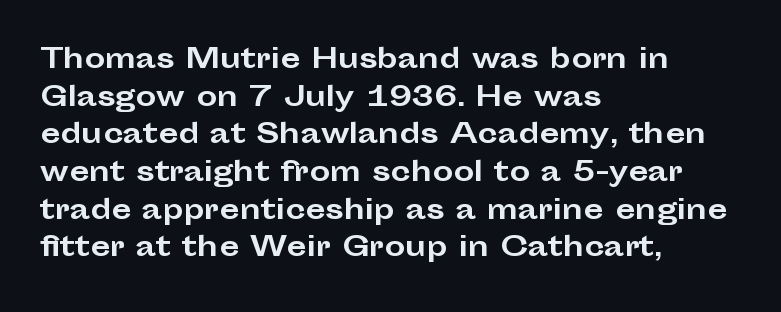
Q: Is the text bold? A: Yes.
Q: Is the text italic (slanted)? A: No, it is upright.
Q: Is the text underlined? A: No.
Q: How is the paragraph aligned? A: Left-aligned.
Q: Is the spacing between letters normal or unusually wide? A: Normal.
Q: Is the spacing between lines tight, normal or loose? A: Normal.
